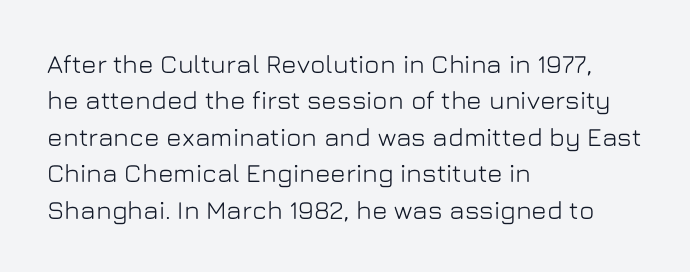
Each line starts at the same left margin while the right side varies. There is no visible air inserted between adjacent glyphs. Baseline-to-baseline distance is the conventional proportion of letter height. No italicization has been applied; the sample stays upright.
